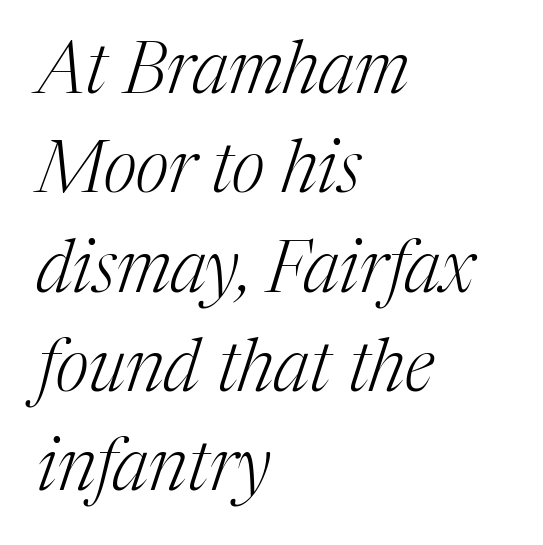
{"serif": "yes", "italic": "yes", "lean": "right", "slant_degrees": 17, "bold": "no", "weight": "light", "width": "normal", "stroke_contrast": "medium", "x_height": "medium", "monospaced": "no", "underline": "no", "align": "left", "line_spacing": "normal", "line_spacing_ratio": 1.38, "letter_spacing": "normal", "letter_spacing_em": 0.0, "glyph_px": 72}
